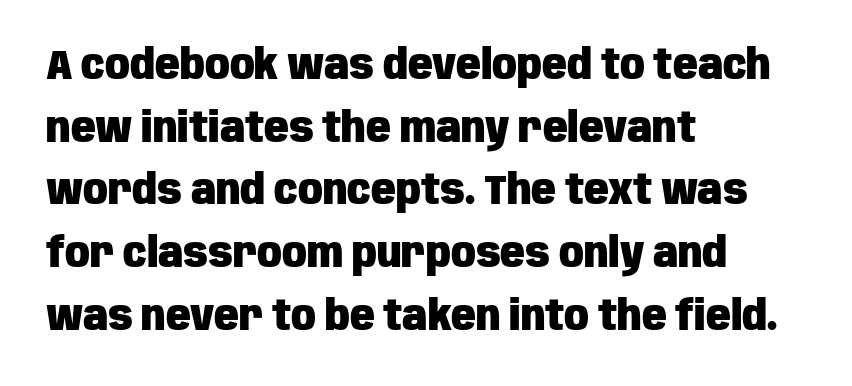
Compared with a centered layout, this one pins lines to the left instead. These lines are rendered in a variable-pitch font. Compared with typical body copy, the letter spacing here is the same. Do the letters lean? They stand straight.
